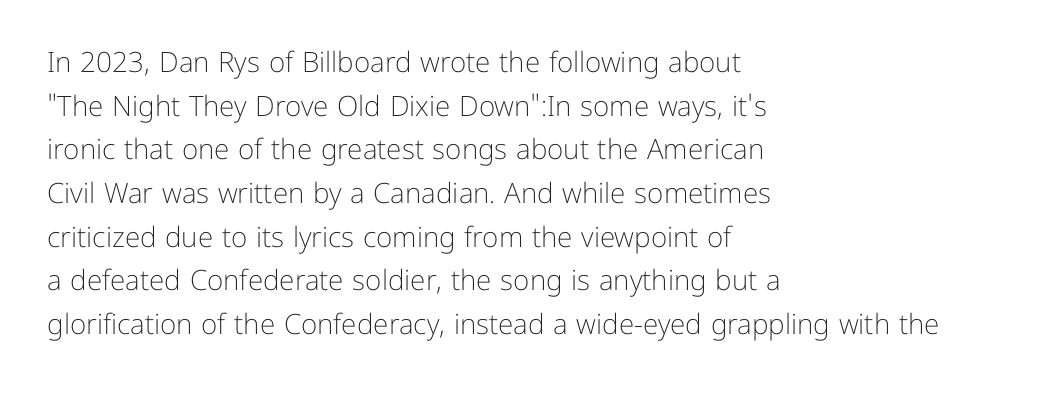
The image shows 28 px light sans-serif type, upright; set left-aligned, normal line spacing (1.56x), normal letter spacing, not underlined; low stroke contrast and a medium x-height.
